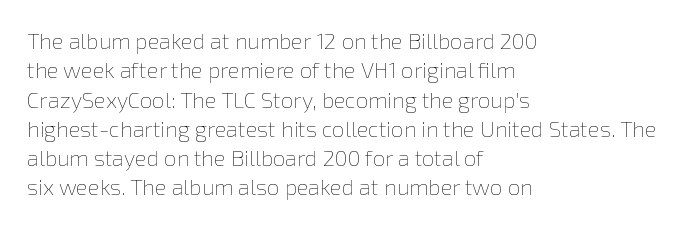
{"italic": "no", "bold": "no", "underline": "no", "align": "left", "line_spacing": "normal", "line_spacing_ratio": 1.33, "letter_spacing": "normal", "letter_spacing_em": 0.0, "glyph_px": 22}
